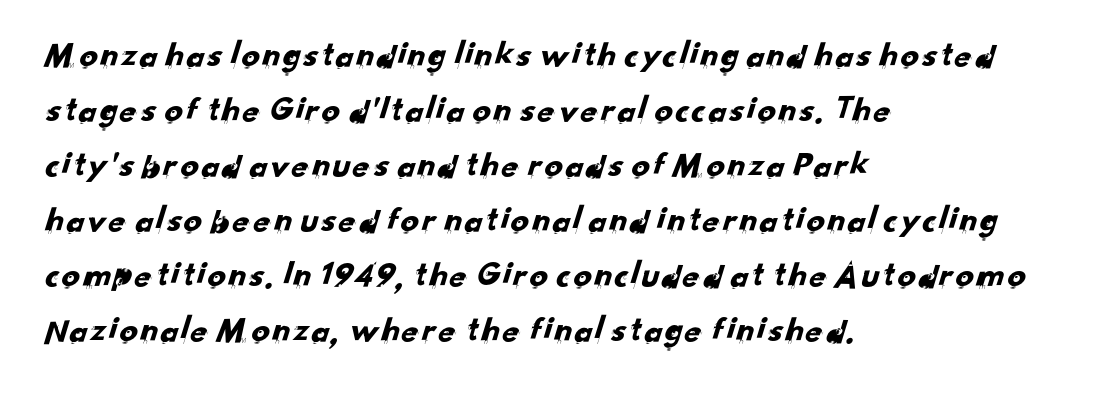
{"serif": "no", "width": "normal", "stroke_contrast": "low", "x_height": "small", "monospaced": "no", "underline": "no", "align": "left", "line_spacing": "normal", "line_spacing_ratio": 1.53, "letter_spacing": "normal", "letter_spacing_em": 0.0, "glyph_px": 36}
